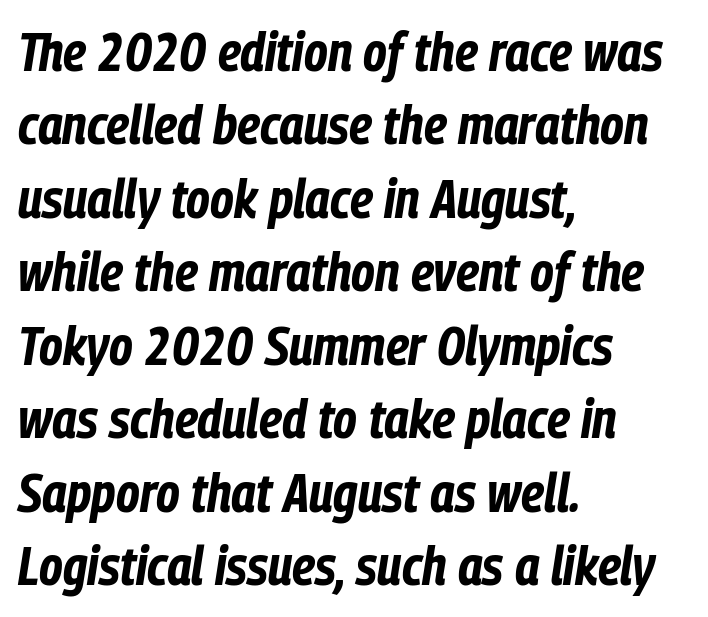
Line beginnings align vertically; line endings do not. The passage shown is typed in a proportional face where columns would drift. What's the leading like? Ordinary, nothing unusual. The gaps between neighbouring characters are ordinary and unremarkable. Bare-footed words on every line. Compared with ordinary roman type, these characters are visibly tilted.
